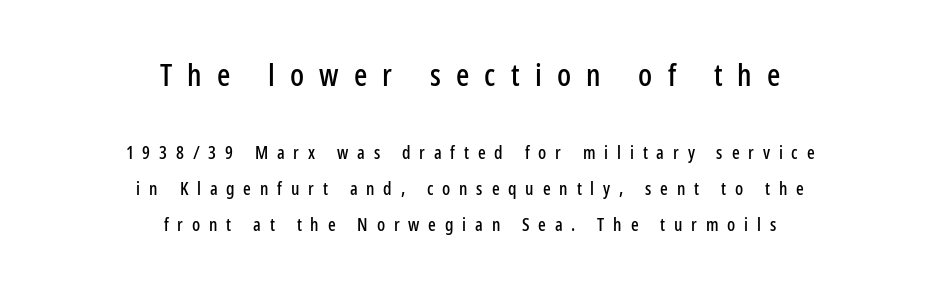
The image shows 31 px condensed sans-serif type, upright; set centered, loose line spacing (1.99x), unusually wide letter spacing (+0.49 em), not underlined; the first (top) block is 1.72x larger; low stroke contrast and a medium x-height.
